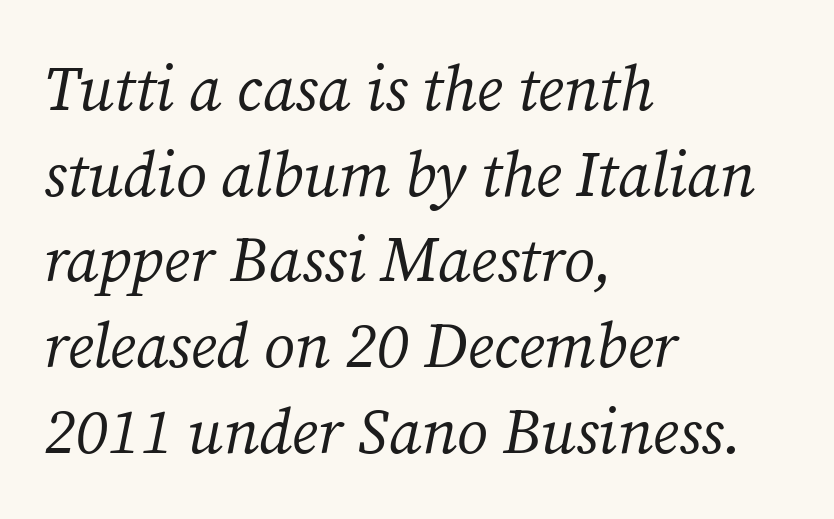
{"serif": "yes", "italic": "yes", "lean": "right", "slant_degrees": 12, "bold": "no", "weight": "regular", "width": "normal", "stroke_contrast": "medium", "x_height": "medium", "monospaced": "no", "underline": "no", "align": "left", "line_spacing": "normal", "line_spacing_ratio": 1.36, "letter_spacing": "normal", "letter_spacing_em": 0.0, "glyph_px": 63}
